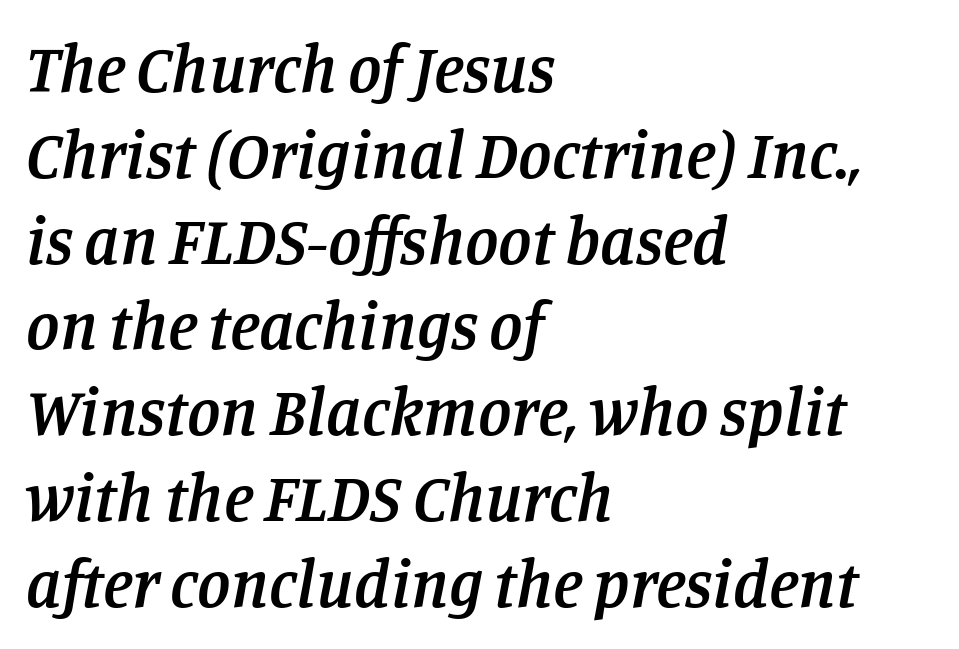
The letters advance in unequal steps, a hallmark of proportional type. How would I describe the line gaps? Plain and ordinary. Typesetter's note: demi weight, one step under bold. Italic? Definitely — the glyphs are oblique. The space beneath each line is pristine and unruled.
